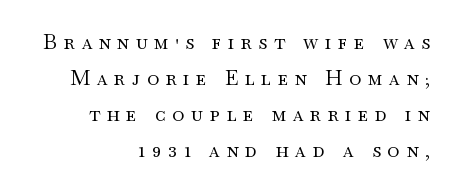
Q: Is the text bold? A: No.
Q: Is the text italic (slanted)? A: No, it is upright.
Q: Is the text underlined? A: No.
Q: How is the paragraph aligned? A: Right-aligned.
Q: Is the spacing between letters normal or unusually wide? A: Unusually wide.
